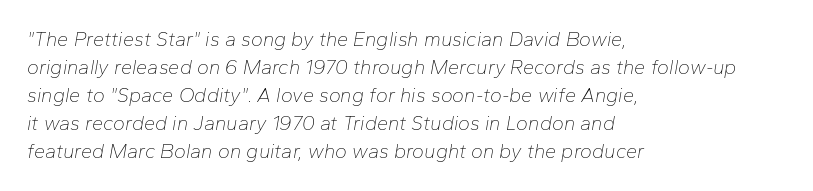
Q: Is the text bold? A: No.
Q: Is the text italic (slanted)? A: Yes, it leans right by about 10 degrees.
Q: Is the text underlined? A: No.
Q: How is the paragraph aligned? A: Left-aligned.
Q: Is the spacing between letters normal or unusually wide? A: Normal.
Q: Is the spacing between lines tight, normal or loose? A: Normal.
